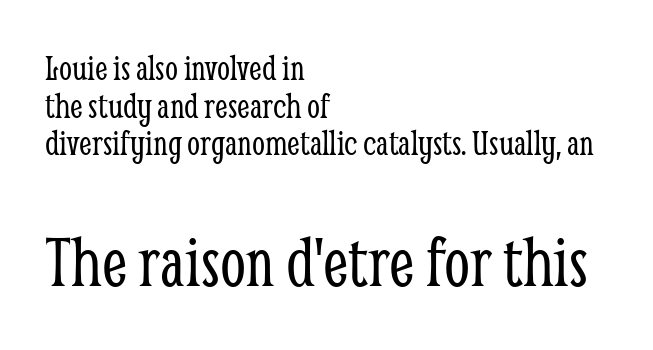
{"serif": "yes", "italic": "no", "bold": "no", "weight": "light", "width": "condensed", "stroke_contrast": "low", "x_height": "medium", "monospaced": "no", "underline": "no", "align": "left", "line_spacing": "tight", "line_spacing_ratio": 1.02, "letter_spacing": "normal", "letter_spacing_em": 0.0, "larger_block": "second", "size_ratio": 2.0, "glyph_px": 74}
